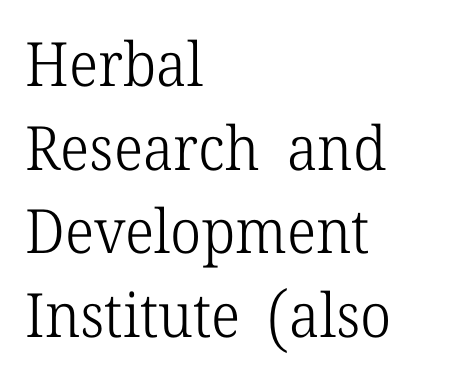
{"serif": "yes", "italic": "no", "bold": "no", "weight": "light", "width": "normal", "stroke_contrast": "low", "x_height": "medium", "monospaced": "no", "underline": "no", "align": "left", "line_spacing": "normal", "line_spacing_ratio": 1.37, "letter_spacing": "normal", "letter_spacing_em": 0.0, "glyph_px": 61}
